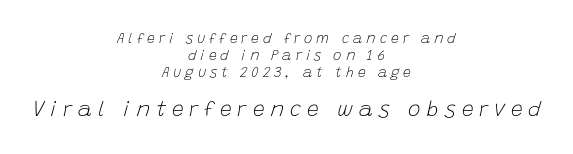
The image shows 21 px text type, italic (leaning right); set centered, line spacing 1.21x, unusually wide letter spacing (+0.29 em), not underlined; the second (bottom) block is 1.5x larger.
